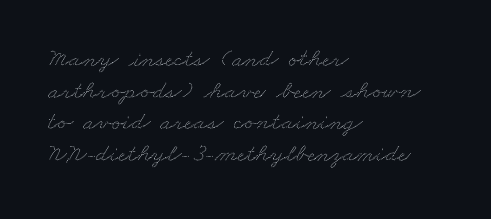
{"underline": "no", "align": "left", "line_spacing_ratio": 1.22, "letter_spacing": "normal", "letter_spacing_em": 0.0, "glyph_px": 26}
